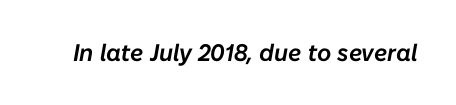
In terms of letterspacing, this is plain default setting. No word sits above an underline. The typography opts for an oblique posture over an upright one.
